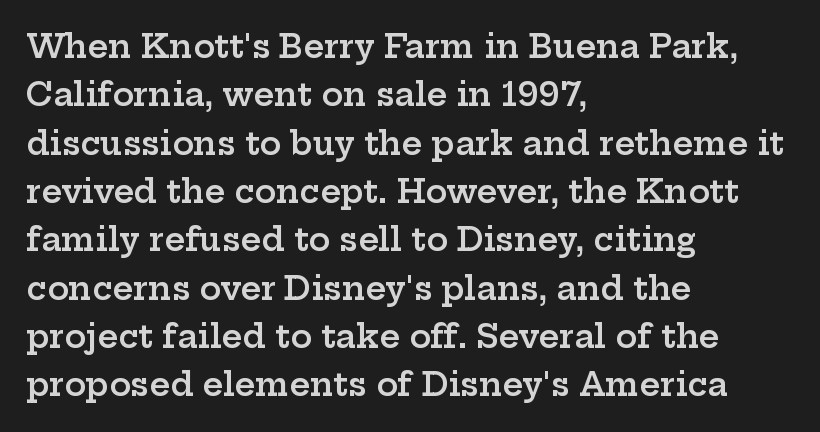
This rendering features lettering with no underline. This rendering employs a face with finishing strokes, i.e., a serif. Think of a printed novel: that variable character pitch is what you see here. Vertical strokes here are truly vertical. The characters look somewhat weighty, a semibold short of true bold.
